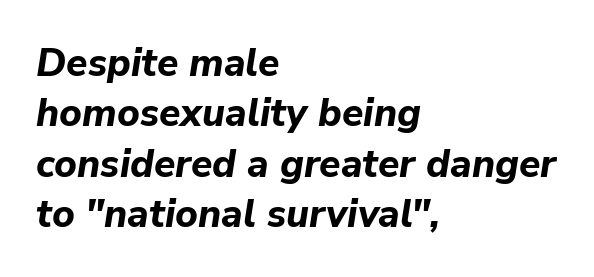
{"italic": "yes", "lean": "right", "slant_degrees": 9, "bold": "yes", "weight": "bold", "width": "normal", "stroke_contrast": "low", "x_height": "medium", "monospaced": "no", "underline": "no", "align": "left", "line_spacing": "normal", "line_spacing_ratio": 1.29, "letter_spacing": "normal", "letter_spacing_em": 0.0, "glyph_px": 39}
